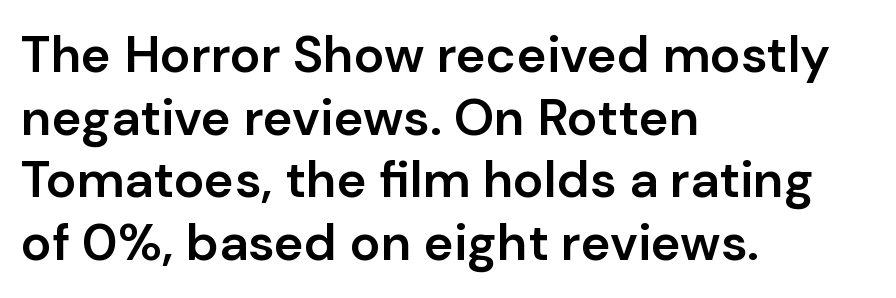
The image shows 51 px semibold sans-serif type, upright; set left-aligned, line spacing 1.23x, normal letter spacing, not underlined; low stroke contrast and a medium x-height.
